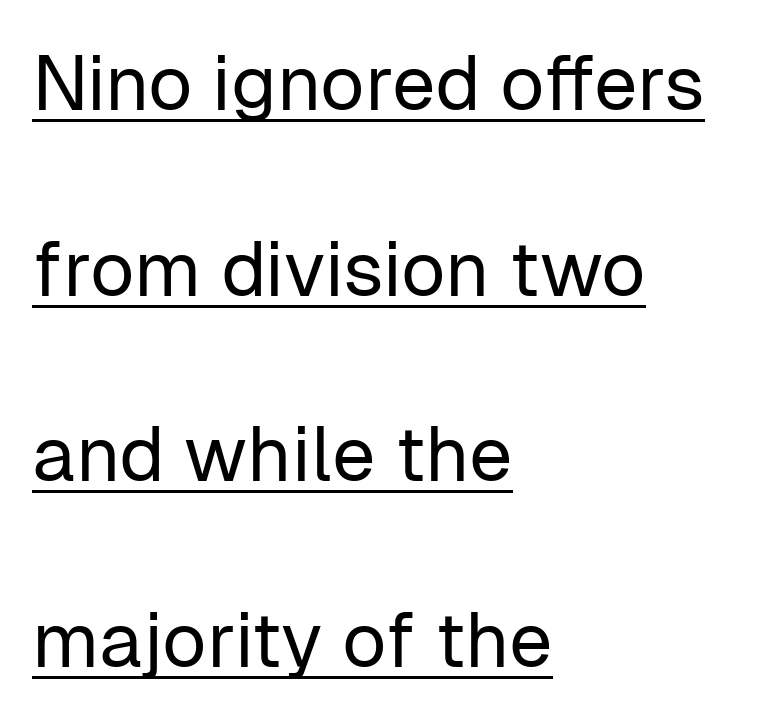
Letterform terminals end flat and unadorned throughout the passage. The string is rendered with underlining switched on. The font is comparable to plain body text, perhaps lighter. Designer's note — italics off, roman on.
